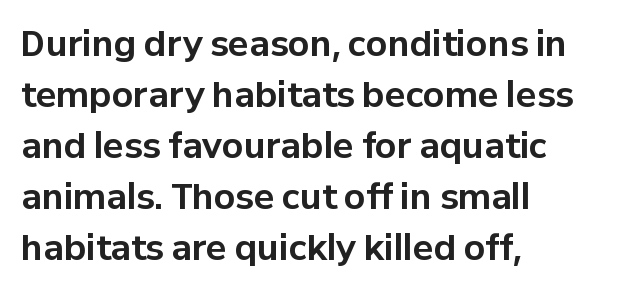
Q: Is the text bold? A: Yes.
Q: Is the text italic (slanted)? A: No, it is upright.
Q: Is the typeface a serif or a sans-serif typeface? A: Sans-serif.
Q: Is the text underlined? A: No.
Q: How is the paragraph aligned? A: Left-aligned.
Q: Is the spacing between letters normal or unusually wide? A: Normal.
Q: Is the spacing between lines tight, normal or loose? A: Normal.
Q: Width (condensed, normal, or wide)? A: Normal.
Q: Stroke contrast? A: Low.
Q: x-height? A: Medium.
Q: Monospaced? A: No.
